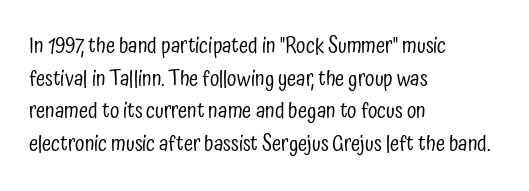
Q: Is the text bold? A: No.
Q: Is the text italic (slanted)? A: No, it is upright.
Q: Is the text underlined? A: No.
Q: How is the paragraph aligned? A: Left-aligned.
Q: Is the spacing between letters normal or unusually wide? A: Normal.
Q: Is the spacing between lines tight, normal or loose? A: Normal.
